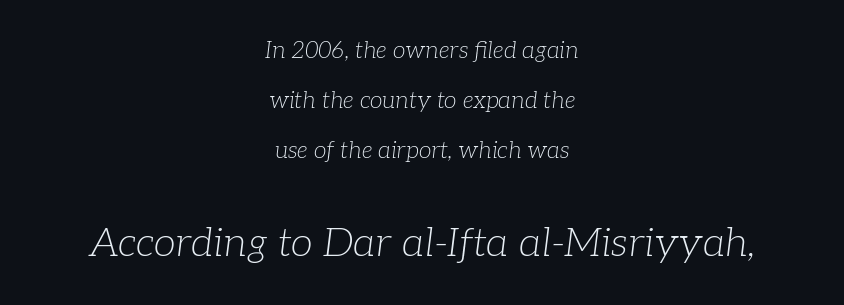
{"serif": "yes", "italic": "yes", "lean": "right", "slant_degrees": 7, "bold": "no", "weight": "light", "width": "normal", "stroke_contrast": "low", "x_height": "medium", "monospaced": "no", "underline": "no", "align": "center", "line_spacing": "loose", "line_spacing_ratio": 2.17, "letter_spacing": "normal", "letter_spacing_em": 0.0, "larger_block": "second", "size_ratio": 1.74, "glyph_px": 40}
